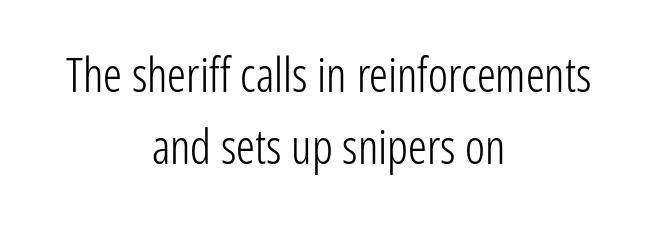
Tall strokes in this sample are plumb rather than angled. If you measured baseline to baseline, you'd find a middling distance. I'd call this a sans setting — the letters go barefoot. The baseline area is clear.
